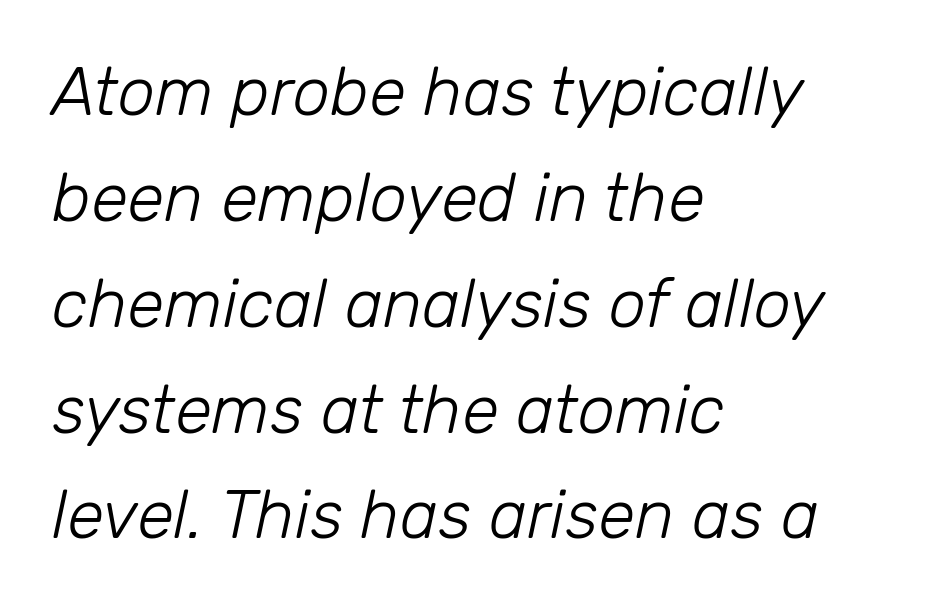
Quick note: underline off. When letters slant like this, we call the style italic. The letters look calm and open, with moderate or lighter stems. The letters advance in unequal steps, a hallmark of proportional type.
